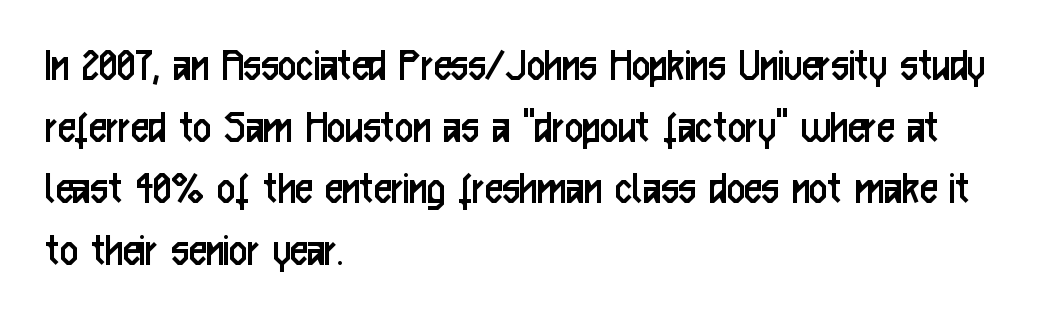
Q: Is the text bold? A: No.
Q: Is the text italic (slanted)? A: No, it is upright.
Q: Is the typeface a serif or a sans-serif typeface? A: Sans-serif.
Q: Is the text underlined? A: No.
Q: How is the paragraph aligned? A: Left-aligned.
Q: Is the spacing between letters normal or unusually wide? A: Normal.
Q: Is the spacing between lines tight, normal or loose? A: Normal.
Q: Width (condensed, normal, or wide)? A: Condensed.
Q: Stroke contrast? A: Low.
Q: x-height? A: Medium.
Q: Monospaced? A: No.
